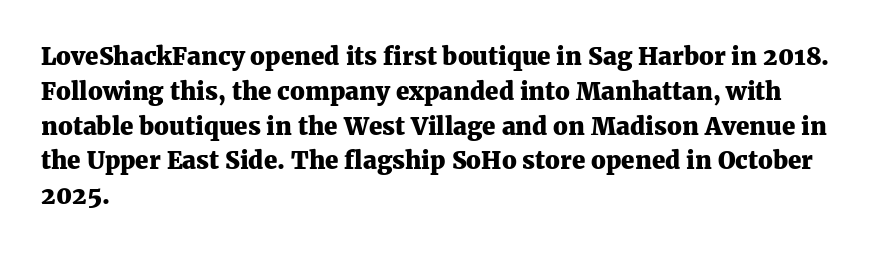
The image shows 24 px bold type, upright; set left-aligned, normal line spacing (1.45x), normal letter spacing, not underlined.
